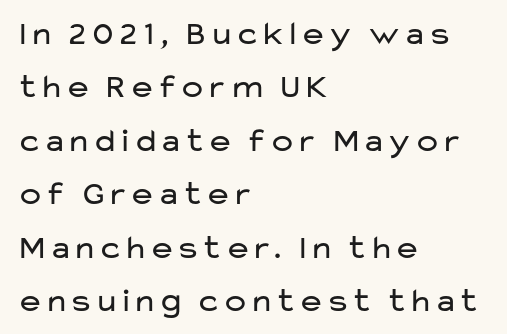
{"serif": "no", "italic": "no", "bold": "no", "weight": "regular", "width": "wide", "stroke_contrast": "low", "x_height": "medium", "monospaced": "no", "underline": "no", "align": "left", "line_spacing": "normal", "line_spacing_ratio": 1.57, "letter_spacing": "normal", "letter_spacing_em": 0.0, "glyph_px": 34}
